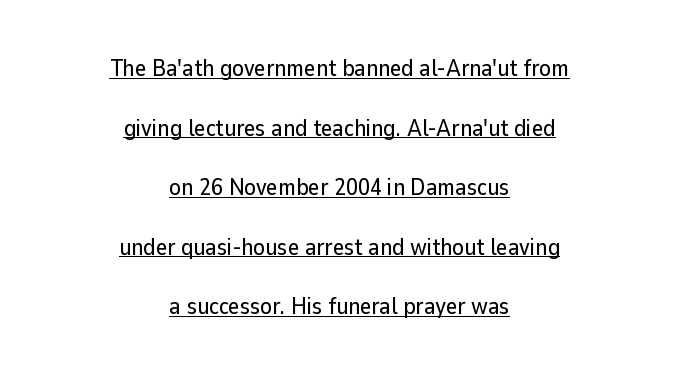
The image shows 24 px text type, upright; set centered, loose line spacing (2.48x), normal letter spacing, underlined.
